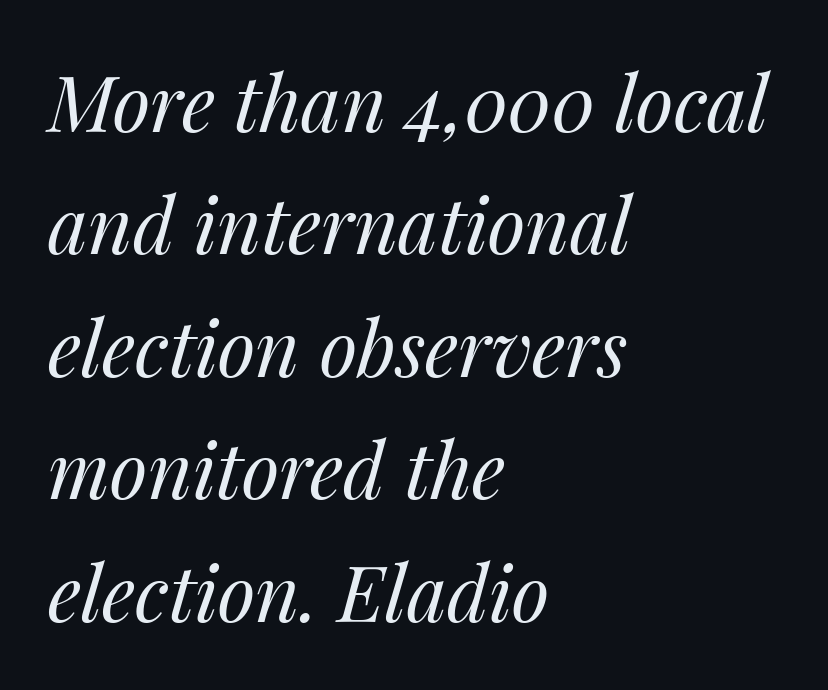
Each letter keeps its own natural width here, so spacing adapts to shape. Is this a heavy cut? Hardly; it is regular or lighter. The string is rendered with underlining switched off. There's an unmistakable incline to the writing here. This sample keeps an unexceptional amount of space between lines.
